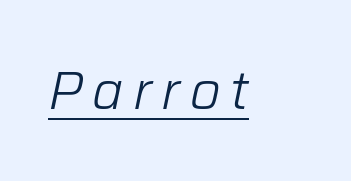
{"italic": "yes", "lean": "right", "slant_degrees": 12, "bold": "no", "weight": "light", "width": "normal", "stroke_contrast": "low", "x_height": "medium", "monospaced": "no", "underline": "yes", "glyph_px": 53}
